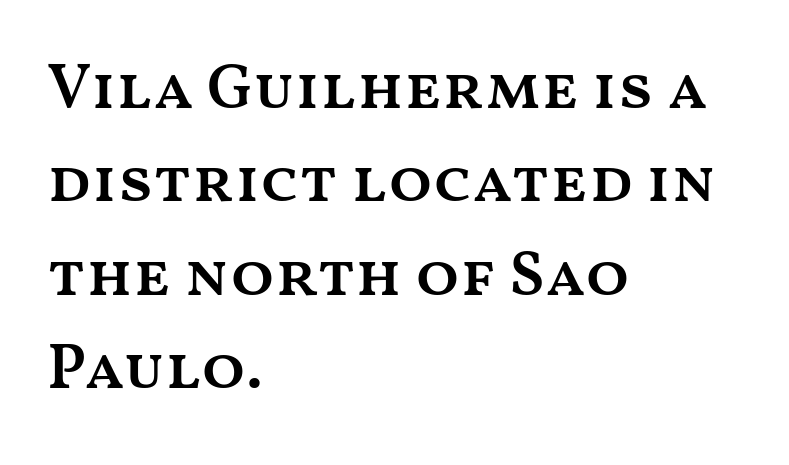
Q: Is the text bold? A: Semi-bold.
Q: Is the text italic (slanted)? A: No, it is upright.
Q: Is the text underlined? A: No.
Q: How is the paragraph aligned? A: Left-aligned.
Q: Is the spacing between letters normal or unusually wide? A: Normal.
Q: Is the spacing between lines tight, normal or loose? A: Normal.
Q: Width (condensed, normal, or wide)? A: Wide.
Q: Stroke contrast? A: Medium.
Q: x-height? A: Medium.
Q: Monospaced? A: No.
